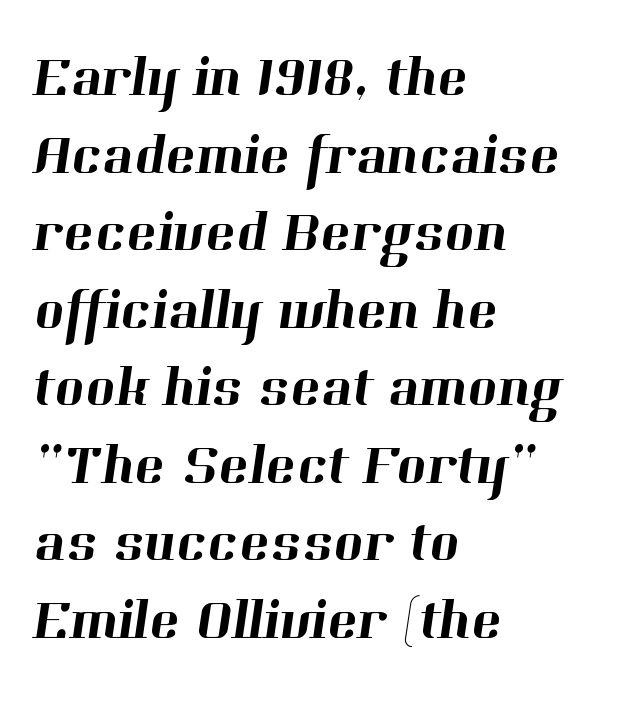
Q: Is the typeface a serif or a sans-serif typeface? A: Serif.
Q: Is the text underlined? A: No.
Q: How is the paragraph aligned? A: Left-aligned.
Q: Is the spacing between letters normal or unusually wide? A: Normal.
Q: Is the spacing between lines tight, normal or loose? A: Normal.
Q: Width (condensed, normal, or wide)? A: Normal.
Q: Stroke contrast? A: High.
Q: x-height? A: Medium.
Q: Monospaced? A: No.
